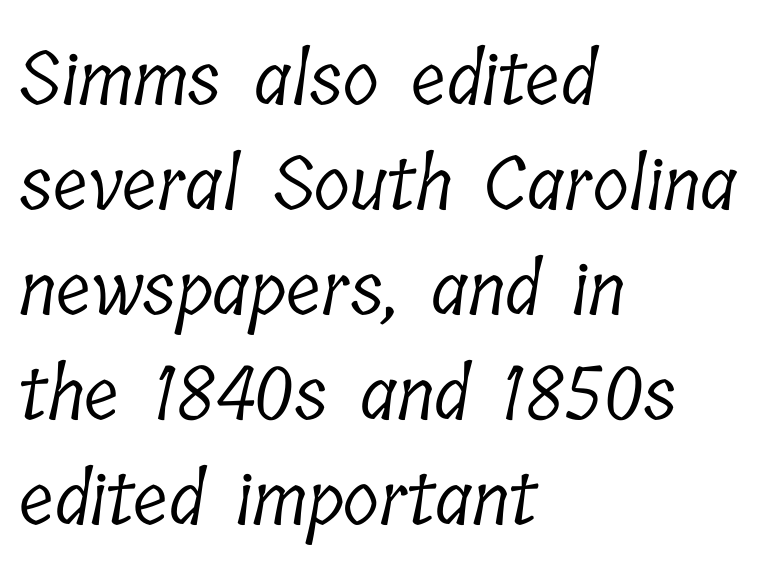
Q: Is the text bold? A: No.
Q: Is the typeface a serif or a sans-serif typeface? A: Serif.
Q: Is the text underlined? A: No.
Q: How is the paragraph aligned? A: Left-aligned.
Q: Is the spacing between letters normal or unusually wide? A: Normal.
Q: Is the spacing between lines tight, normal or loose? A: Normal.
Q: Width (condensed, normal, or wide)? A: Condensed.
Q: Stroke contrast? A: Low.
Q: x-height? A: Medium.
Q: Monospaced? A: No.
